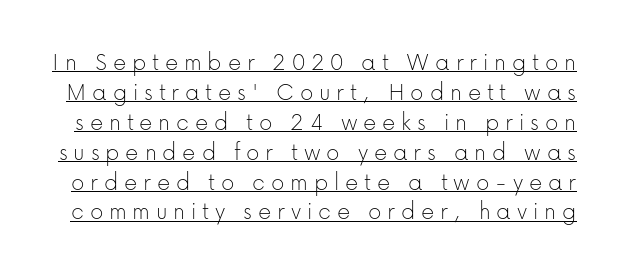
The lettering holds an erect, upright posture throughout. Characters follow at a spacing far wider than the type designer built in. Somebody hit Ctrl+U on this one — the words are underlined. The line-height multiplier appears low, near solid setting. The strokes carry an ordinary text weight at most.
